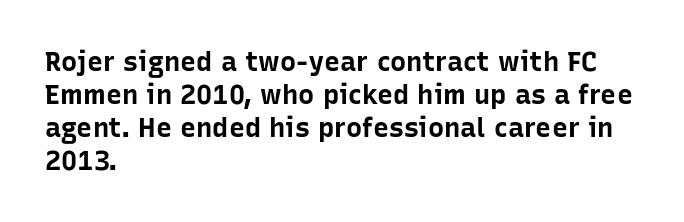
Q: Is the text bold? A: Yes.
Q: Is the text italic (slanted)? A: No, it is upright.
Q: Is the text underlined? A: No.
Q: How is the paragraph aligned? A: Left-aligned.
Q: Is the spacing between letters normal or unusually wide? A: Normal.
